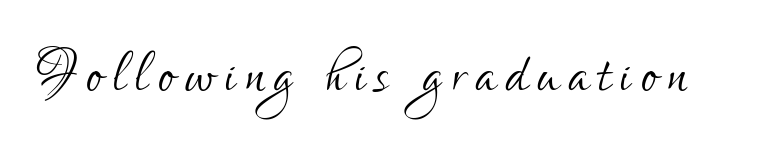
Classification — sans serif. Proportional: the letters do not fall into vertical columns. A quiet, ordinary-to-light weight characterises the typeface.
